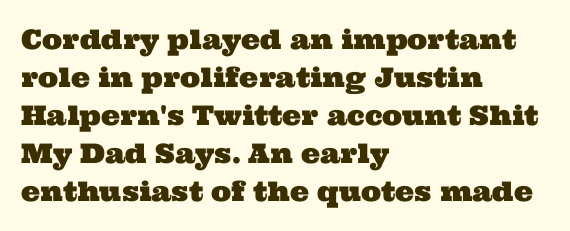
Q: Is the text underlined? A: No.
Q: How is the paragraph aligned? A: Left-aligned.
Q: Is the spacing between letters normal or unusually wide? A: Normal.
Q: Is the spacing between lines tight, normal or loose? A: Normal.
